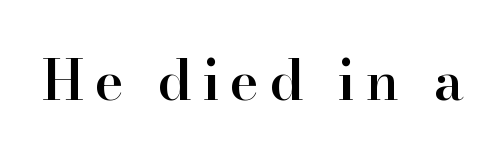
{"serif": "yes", "italic": "no", "bold": "semi", "weight": "semibold", "width": "normal", "stroke_contrast": "high", "x_height": "small", "monospaced": "no", "underline": "no", "letter_spacing": "wide", "letter_spacing_em": 0.2, "glyph_px": 54}
